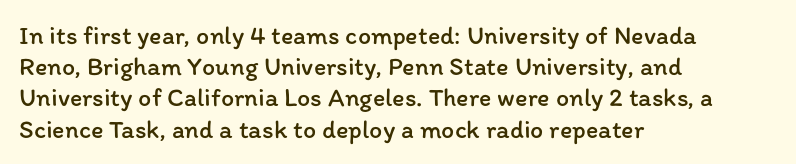
One-word summary of the alignment: left. In terms of letterspacing, this is plain default setting. The words here are not underlined. The characters are drawn with everyday or finer stroke widths. The letters stand straight up with perfectly vertical stems.
